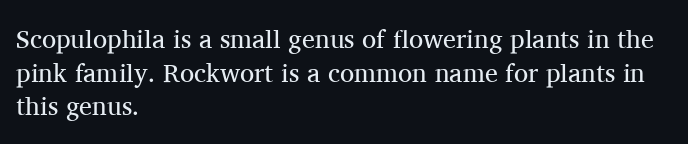
The image shows 26 px text type, upright; set left-aligned, normal line spacing (1.29x), normal letter spacing, not underlined.
